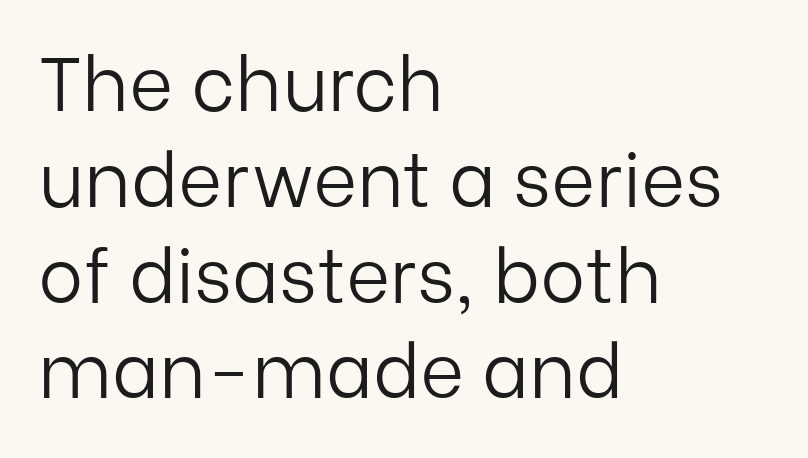
What kind of face is this? One without serifs — a sans. You can tell it's not italic because the verticals are truly vertical. In terms of leading, this rendering sits right in the middle. The passage shown is typed in a proportional face where columns would drift. The paragraph has a hard left edge and a soft right edge.
